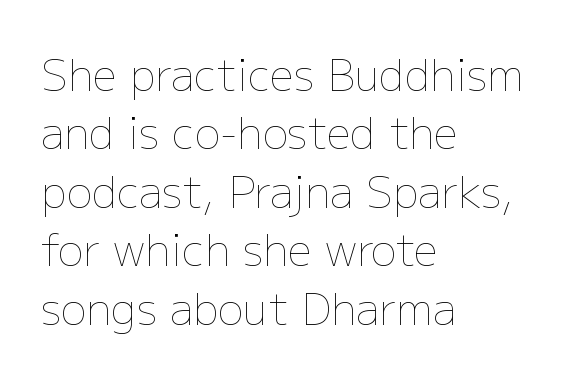
The typesetting does not lean heavy: it is not bold. Horizontal bands of white between lines are of average thickness. The face used here is rendered with its standard letterfit. This sample is left-justified, so line endings fall wherever the words run out. Every character sits straight up, as roman type does. Has an underline been added? It has not.
